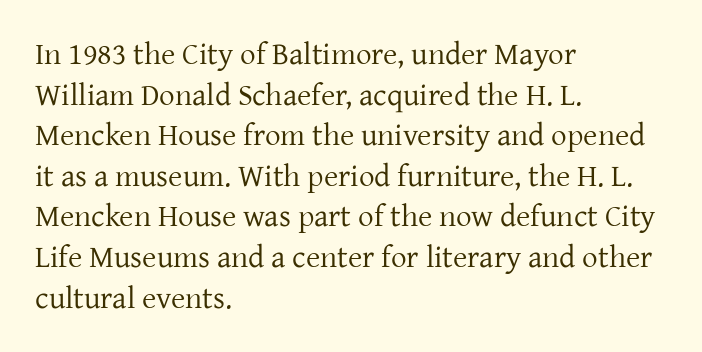
{"serif": "yes", "italic": "no", "bold": "no", "weight": "regular", "width": "normal", "stroke_contrast": "low", "x_height": "medium", "monospaced": "no", "underline": "no", "align": "left", "line_spacing": "normal", "line_spacing_ratio": 1.31, "letter_spacing": "normal", "letter_spacing_em": 0.0, "glyph_px": 31}
